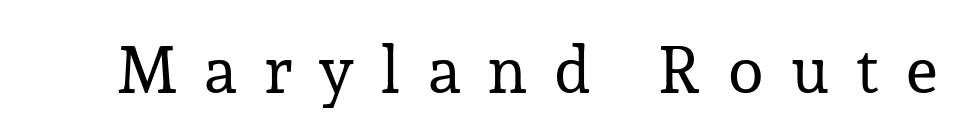
The image shows 65 px regular-weight serif type, upright; set unusually wide letter spacing (+0.42 em), not underlined; low stroke contrast and a medium x-height.
